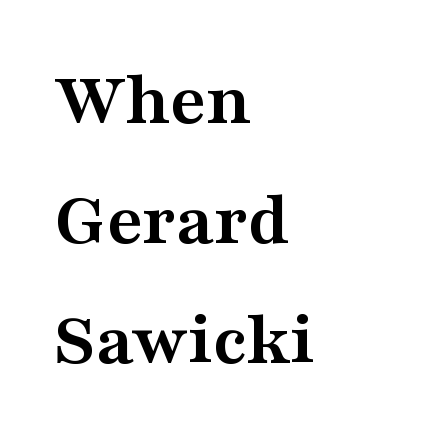
{"serif": "yes", "italic": "no", "bold": "yes", "weight": "semibold", "width": "wide", "stroke_contrast": "medium", "x_height": "medium", "monospaced": "no", "underline": "no", "align": "left", "line_spacing": "normal", "line_spacing_ratio": 1.56, "letter_spacing": "normal", "letter_spacing_em": 0.0, "glyph_px": 77}
